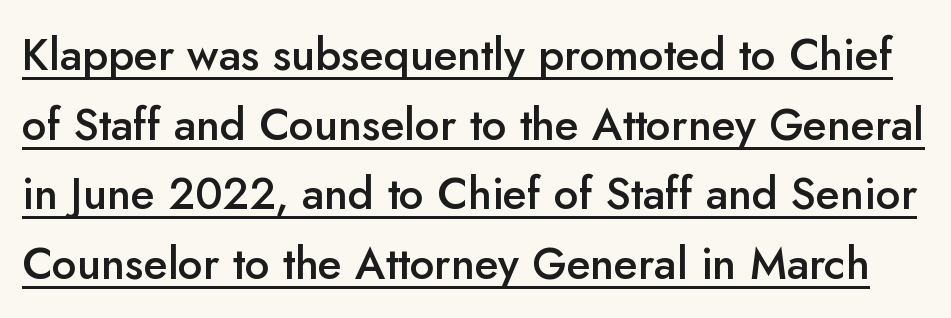
{"serif": "no", "italic": "no", "bold": "semi", "weight": "semibold", "width": "normal", "stroke_contrast": "low", "x_height": "small", "monospaced": "no", "underline": "yes", "line_spacing": "normal", "line_spacing_ratio": 1.58, "letter_spacing": "normal", "letter_spacing_em": 0.0, "glyph_px": 44}
